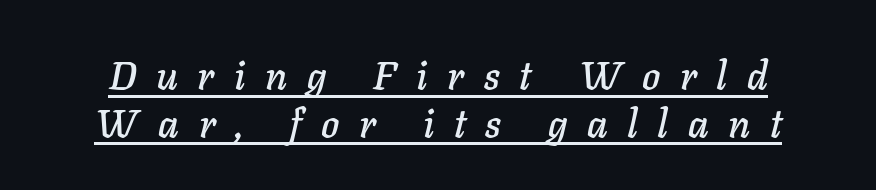
The image shows 39 px text type, italic (leaning right); set line spacing 1.22x, unusually wide letter spacing (+0.5 em), underlined; low stroke contrast and a medium x-height.
